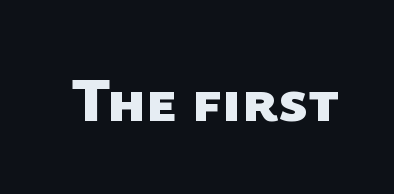
Q: Is the text bold? A: Yes.
Q: Is the typeface a serif or a sans-serif typeface? A: Sans-serif.
Q: Is the text underlined? A: No.
Q: Is the spacing between letters normal or unusually wide? A: Normal.
Q: Width (condensed, normal, or wide)? A: Normal.
Q: Stroke contrast? A: Low.
Q: x-height? A: Medium.
Q: Monospaced? A: No.
